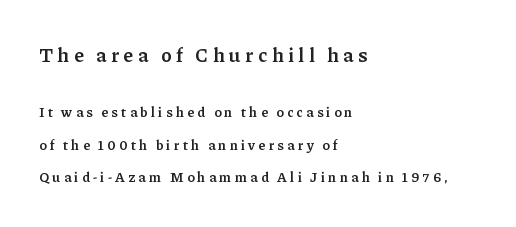
Q: Is the text bold? A: Semi-bold.
Q: Is the text italic (slanted)? A: No, it is upright.
Q: Is the text underlined? A: No.
Q: How is the paragraph aligned? A: Left-aligned.
Q: Is the spacing between letters normal or unusually wide? A: Unusually wide.
Q: Is the spacing between lines tight, normal or loose? A: Loose.
Q: Which block of text is set in a larger size, the first (top) or the second (bottom)? A: The first (top) one.
